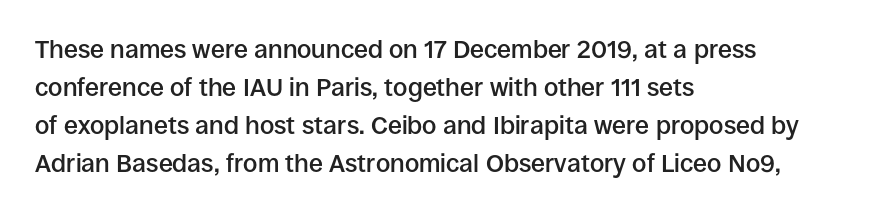
{"italic": "no", "bold": "semi", "underline": "no", "align": "left", "line_spacing": "normal", "line_spacing_ratio": 1.52, "letter_spacing": "normal", "letter_spacing_em": 0.0, "glyph_px": 25}
